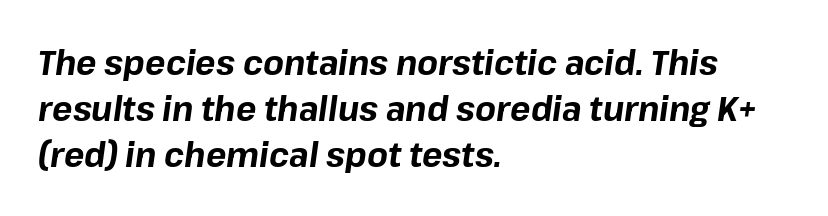
{"italic": "yes", "lean": "right", "slant_degrees": 8, "bold": "yes", "weight": "bold", "width": "normal", "stroke_contrast": "low", "x_height": "medium", "monospaced": "no", "underline": "no", "align": "left", "line_spacing": "normal", "line_spacing_ratio": 1.36, "letter_spacing": "normal", "letter_spacing_em": 0.0, "glyph_px": 34}
